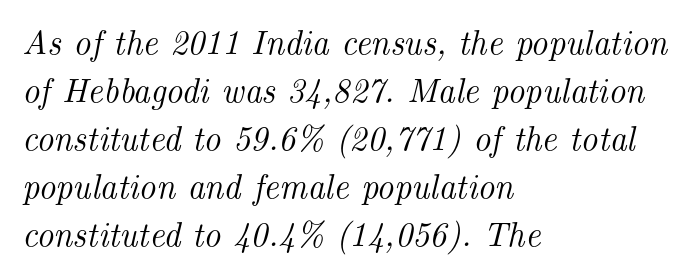
Q: Is the text italic (slanted)? A: Yes, it leans right by about 14 degrees.
Q: Is the typeface a serif or a sans-serif typeface? A: Serif.
Q: Is the text underlined? A: No.
Q: How is the paragraph aligned? A: Left-aligned.
Q: Is the spacing between letters normal or unusually wide? A: Normal.
Q: Is the spacing between lines tight, normal or loose? A: Normal.
Q: Width (condensed, normal, or wide)? A: Normal.
Q: Stroke contrast? A: Medium.
Q: x-height? A: Small.
Q: Monospaced? A: No.
